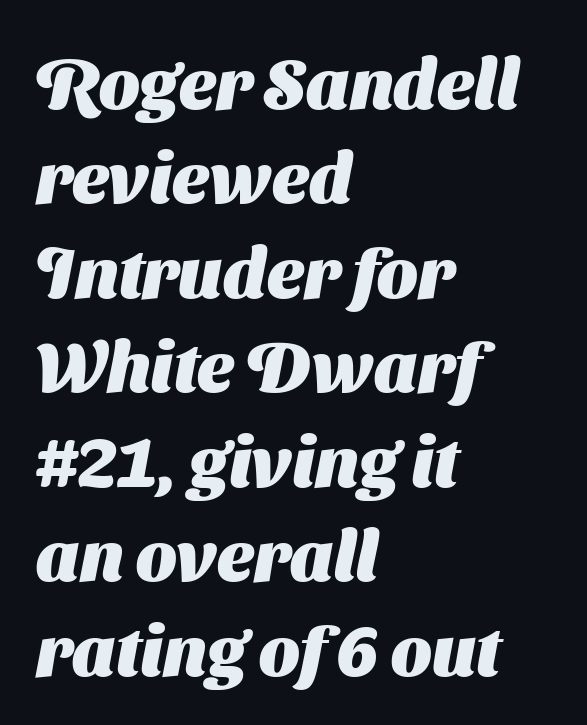
The image shows 71 px heavy sans-serif type; set left-aligned, normal line spacing (1.33x), normal letter spacing, not underlined; medium stroke contrast and a medium x-height.
